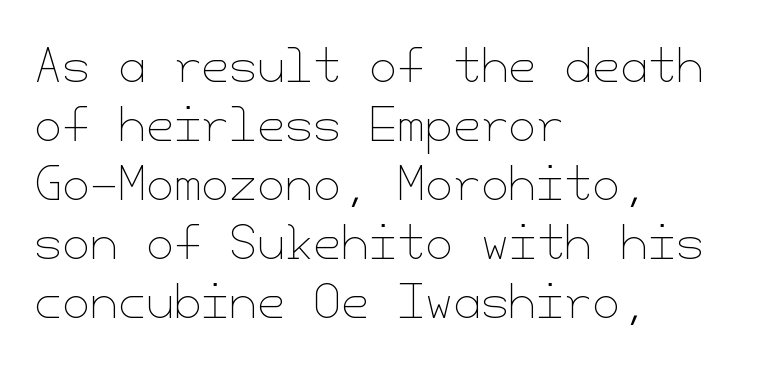
The image shows 45 px thin type, upright; set left-aligned, normal line spacing (1.31x), normal letter spacing, not underlined; low stroke contrast and a small x-height.
